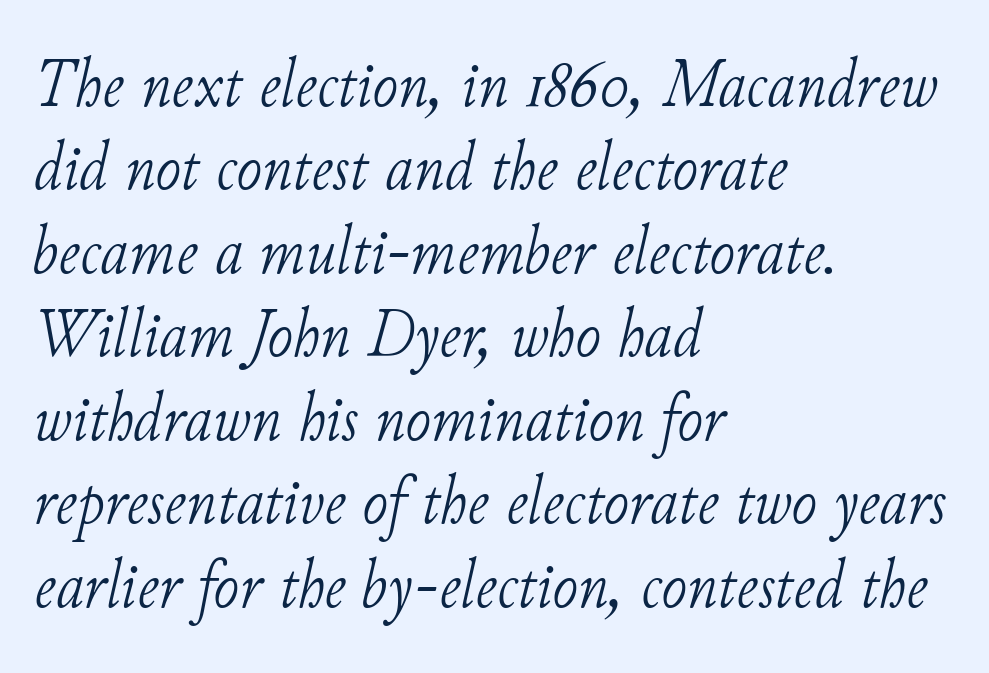
A typesetter would call this proportional, since set widths differ per character. The glyphs look as if they've been sheared to an angle. Rule under the text: the space is simply empty. The passage is arranged the way most books set body copy — flush left.
